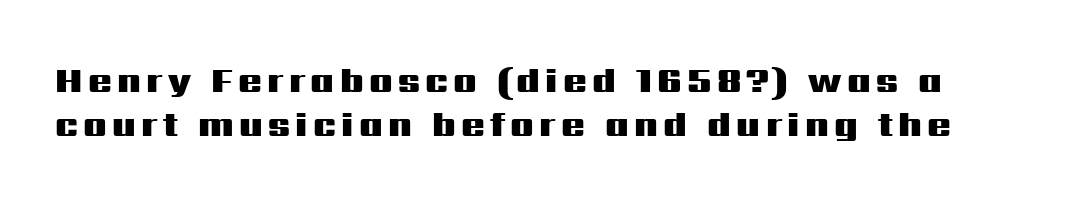
Is the type bold? Yes — the strokes are clearly thick and heavy. Italic? Not at all — the glyphs are vertical. Horizontal bands of white between lines are of average thickness. Descenders are the only things crossing below the line. Is this a fixed-width face? No — the glyphs have proportional, varying widths.
